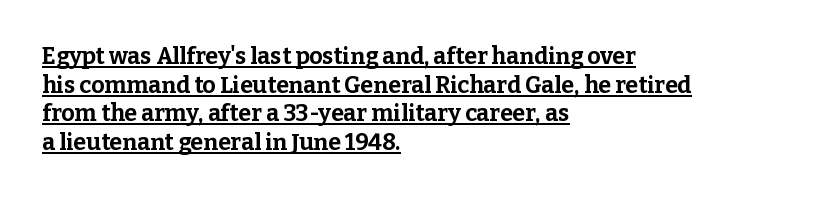
Q: Is the text bold? A: Yes.
Q: Is the text italic (slanted)? A: No, it is upright.
Q: Is the text underlined? A: Yes.
Q: How is the paragraph aligned? A: Left-aligned.
Q: Is the spacing between letters normal or unusually wide? A: Normal.
